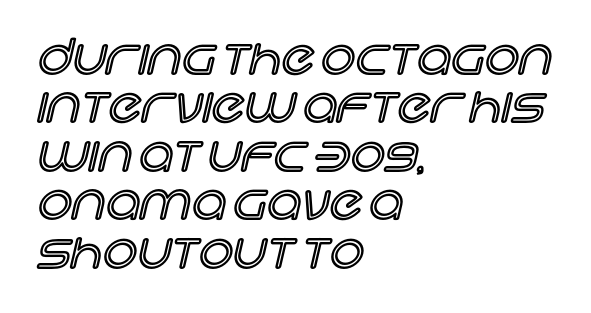
Q: Is the text italic (slanted)? A: Yes.
Q: Is the text underlined? A: No.
Q: How is the paragraph aligned? A: Left-aligned.
Q: Is the spacing between letters normal or unusually wide? A: Normal.
Q: Is the spacing between lines tight, normal or loose? A: Tight.
Q: Width (condensed, normal, or wide)? A: Normal.
Q: x-height? A: Large.
Q: Monospaced? A: No.
